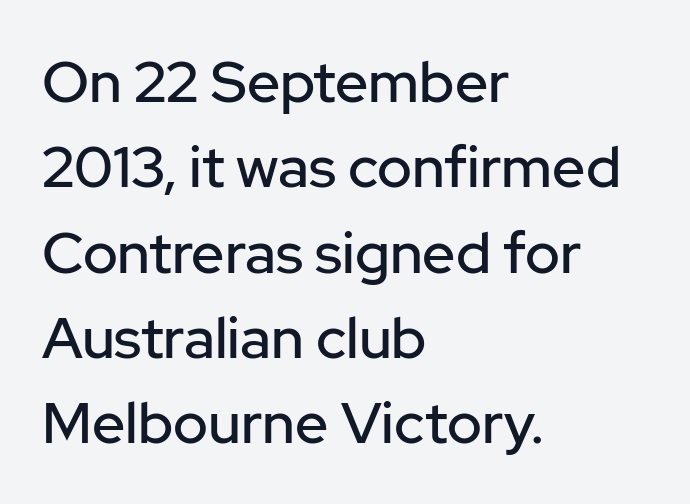
You can tell from the bare stems that sans-serif type was used. The paragraph has a hard left edge and a soft right edge. Note the varied advance widths — an 'i' is clearly narrower than an 'm'. The space directly below the letters is spotless. A typesetter would call this leading conventional body-copy spacing.
